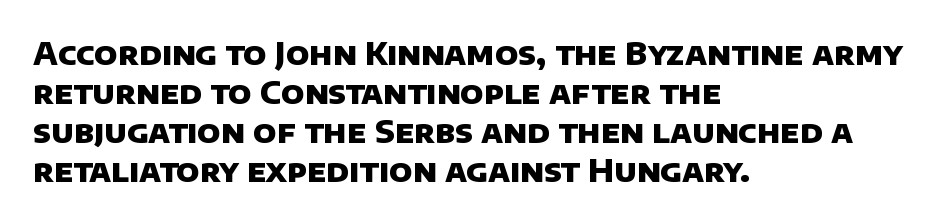
Q: Is the text bold? A: Yes.
Q: Is the typeface a serif or a sans-serif typeface? A: Sans-serif.
Q: Is the text underlined? A: No.
Q: How is the paragraph aligned? A: Left-aligned.
Q: Is the spacing between letters normal or unusually wide? A: Normal.
Q: Is the spacing between lines tight, normal or loose? A: Normal.
Q: Width (condensed, normal, or wide)? A: Normal.
Q: Stroke contrast? A: Low.
Q: x-height? A: Large.
Q: Monospaced? A: No.
